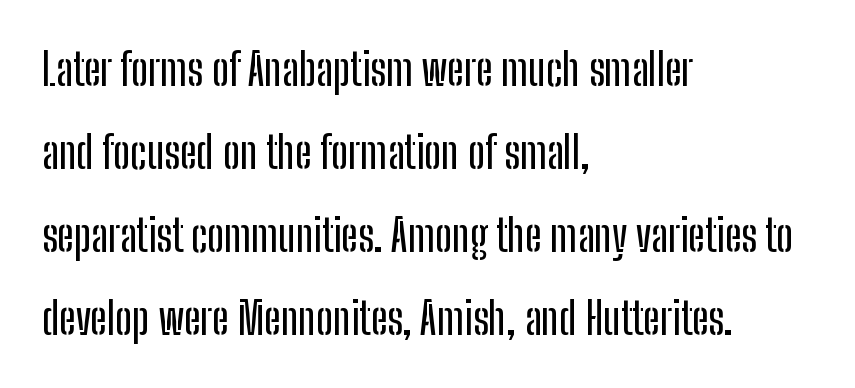
{"serif": "no", "italic": "no", "width": "condensed", "stroke_contrast": "low", "x_height": "medium", "monospaced": "no", "underline": "no", "align": "left", "line_spacing_ratio": 1.89, "letter_spacing": "normal", "letter_spacing_em": 0.0, "glyph_px": 44}
